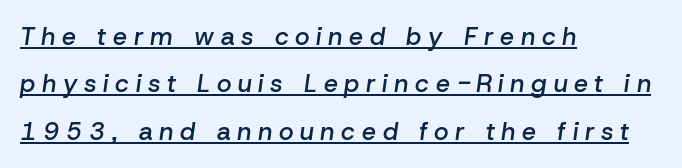
{"italic": "yes", "lean": "right", "slant_degrees": 8, "bold": "semi", "underline": "yes", "align": "left", "line_spacing": "loose", "line_spacing_ratio": 1.9, "letter_spacing": "wide", "letter_spacing_em": 0.27, "glyph_px": 25}
